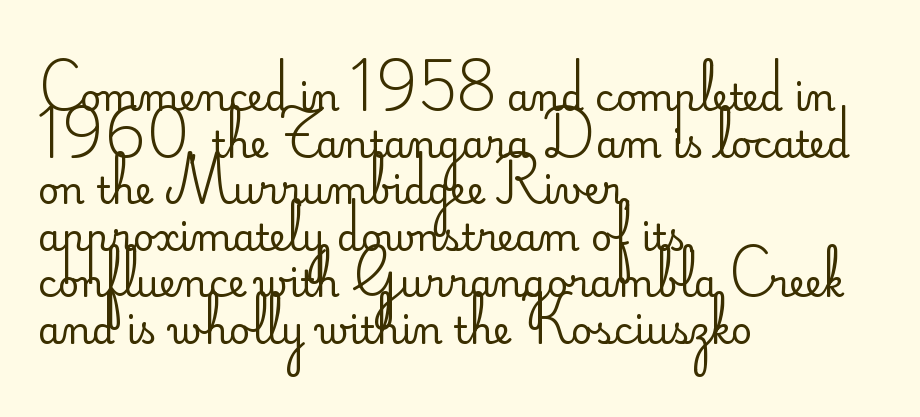
The type family on display is of the sans-serif kind. The area under the type is left untouched. Heft: none added — not bold. Line spacing here is normal.
